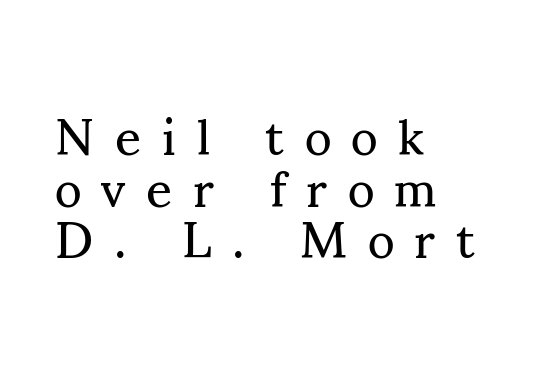
How are the letters spaced? Widely, with obvious added tracking. Reading down the block, your eye returns to a fixed left position each line. I'd call this a serif setting — the letters wear small feet. Is the type heavy? It reads as light-to-regular instead. Lines of text with bare space underneath. Each letter keeps its own natural width here, so spacing adapts to shape.
